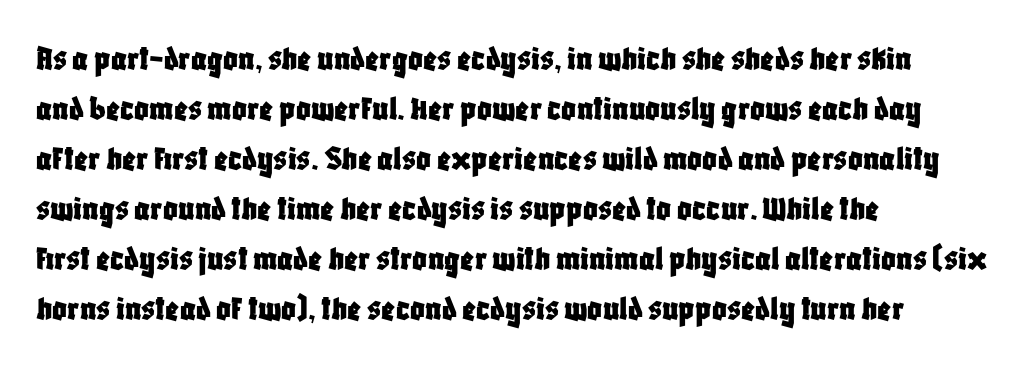
Q: Is the text italic (slanted)? A: No, it is upright.
Q: Is the typeface a serif or a sans-serif typeface? A: Sans-serif.
Q: Is the text underlined? A: No.
Q: How is the paragraph aligned? A: Left-aligned.
Q: Is the spacing between letters normal or unusually wide? A: Normal.
Q: Is the spacing between lines tight, normal or loose? A: Normal.
Q: Width (condensed, normal, or wide)? A: Condensed.
Q: Stroke contrast? A: Low.
Q: x-height? A: Large.
Q: Monospaced? A: No.
